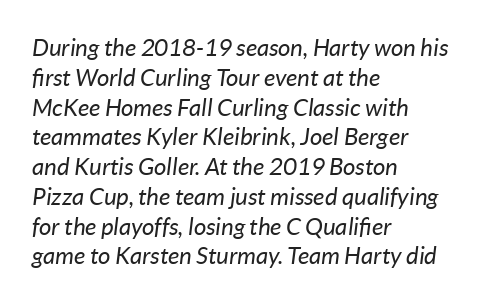
Q: Is the text bold? A: No.
Q: Is the text italic (slanted)? A: Yes, it leans right by about 7 degrees.
Q: Is the text underlined? A: No.
Q: How is the paragraph aligned? A: Left-aligned.
Q: Is the spacing between letters normal or unusually wide? A: Normal.
